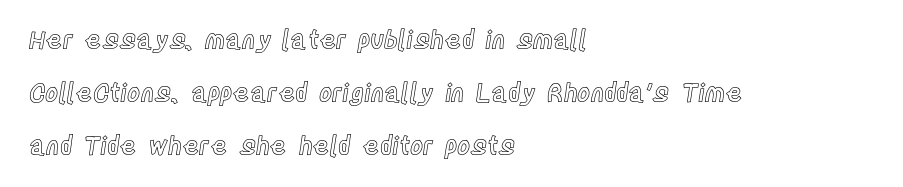
The image shows 25 px text type; set left-aligned, loose line spacing (2.12x), normal letter spacing, not underlined.
